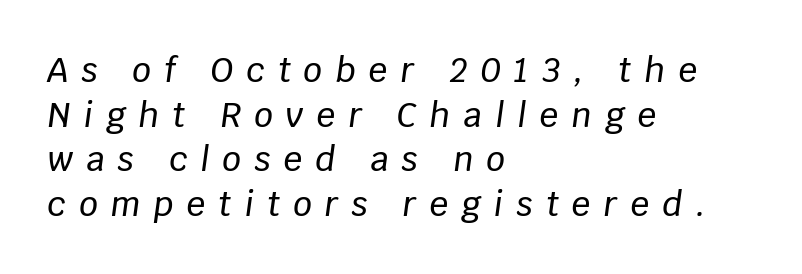
Q: Is the text italic (slanted)? A: Yes, it leans right by about 8 degrees.
Q: Is the text underlined? A: No.
Q: How is the paragraph aligned? A: Left-aligned.
Q: Is the spacing between letters normal or unusually wide? A: Unusually wide.
Q: Is the spacing between lines tight, normal or loose? A: Normal.
Q: Width (condensed, normal, or wide)? A: Normal.
Q: Stroke contrast? A: Low.
Q: x-height? A: Large.
Q: Monospaced? A: No.
